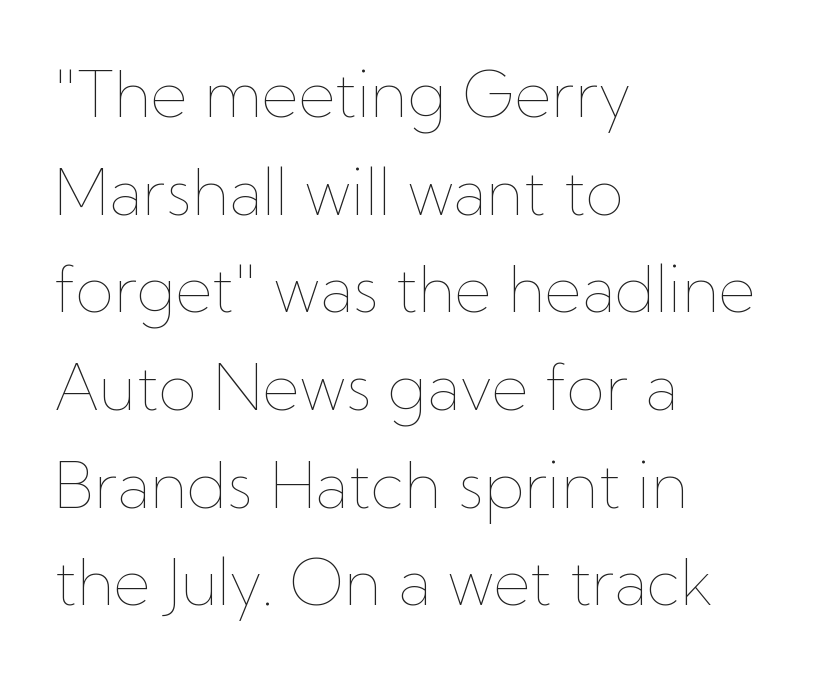
Q: Is the text bold? A: No.
Q: Is the text italic (slanted)? A: No, it is upright.
Q: Is the text underlined? A: No.
Q: How is the paragraph aligned? A: Left-aligned.
Q: Is the spacing between letters normal or unusually wide? A: Normal.
Q: Is the spacing between lines tight, normal or loose? A: Normal.
Q: Width (condensed, normal, or wide)? A: Normal.
Q: Stroke contrast? A: Low.
Q: x-height? A: Medium.
Q: Monospaced? A: No.
